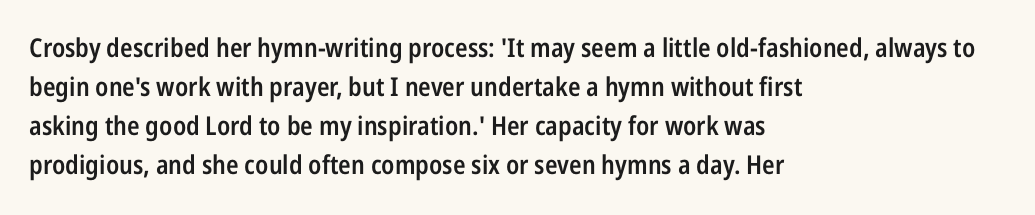
{"italic": "no", "bold": "semi", "underline": "no", "align": "left", "line_spacing": "normal", "line_spacing_ratio": 1.5, "letter_spacing": "normal", "letter_spacing_em": 0.0, "glyph_px": 26}
